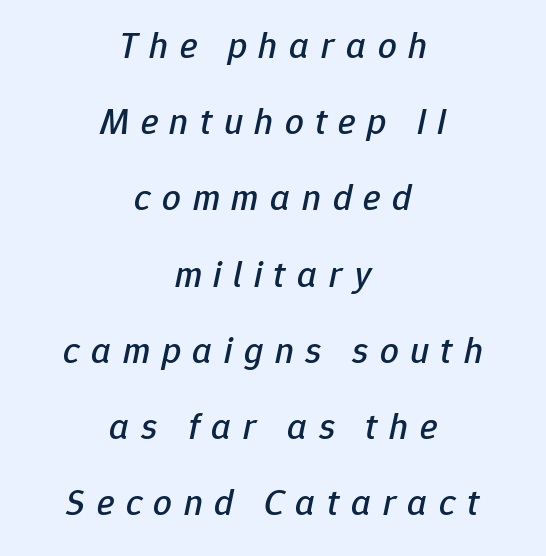
The image shows 37 px text type, italic (leaning right); set centered, loose line spacing (2.06x), unusually wide letter spacing (+0.31 em), not underlined; low stroke contrast and a medium x-height.
